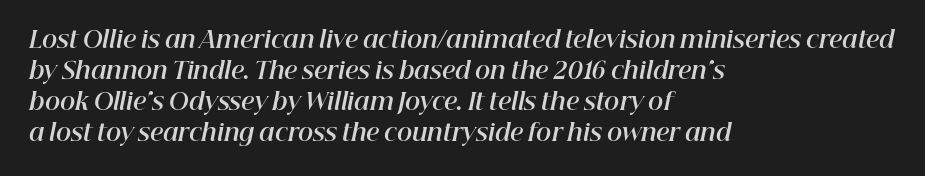
The space beneath each line is pristine and unruled. Normally led — the rows are evenly, conventionally spaced. You'd pick this weight for a headline — it's a proper bold. The face used here has a pronounced slope to its letters. Typeset ragged right — the left edge is the straight one. Spacing between characters is what you'd get straight out of the box.
